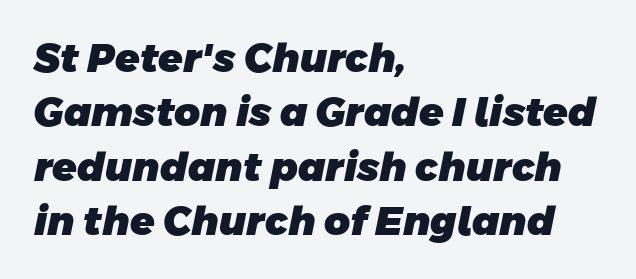
{"serif": "no", "bold": "yes", "weight": "heavy", "width": "normal", "stroke_contrast": "low", "x_height": "large", "monospaced": "no", "underline": "no", "align": "left", "line_spacing": "normal", "line_spacing_ratio": 1.36, "letter_spacing": "normal", "letter_spacing_em": 0.0, "glyph_px": 40}
